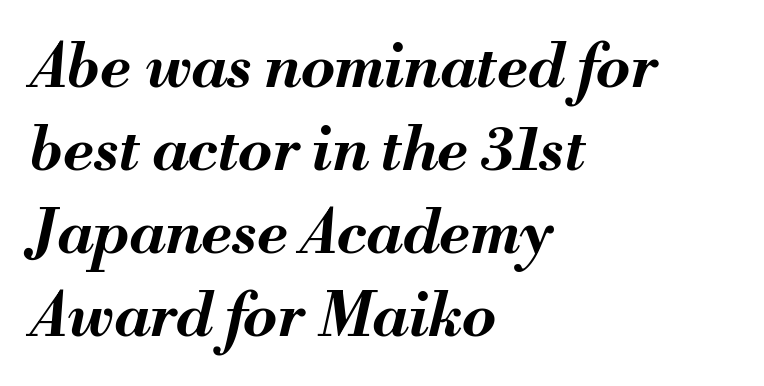
The image shows 61 px bold type, italic (leaning right); set left-aligned, normal line spacing (1.36x), normal letter spacing, not underlined; medium stroke contrast and a small x-height.
